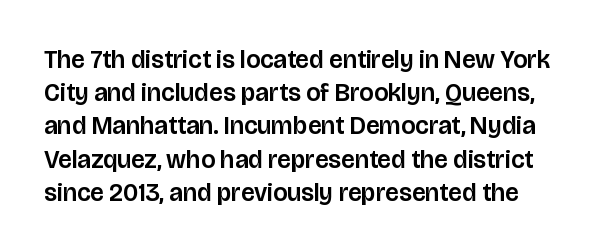
Underlining? Definitely not there. Honestly, the letter spacing is just normal — you wouldn't notice it. Successive baselines arrive at the customary interval. No italicization has been applied; the sample stays upright.
